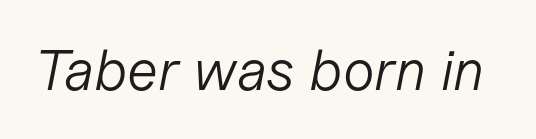
{"italic": "yes", "lean": "right", "slant_degrees": 11, "bold": "no", "weight": "light", "width": "normal", "stroke_contrast": "low", "x_height": "medium", "monospaced": "no", "underline": "no", "letter_spacing": "normal", "letter_spacing_em": 0.0, "glyph_px": 57}
